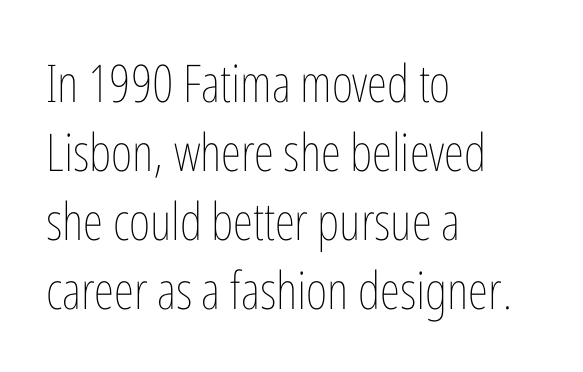
{"italic": "no", "bold": "no", "weight": "thin", "width": "condensed", "stroke_contrast": "low", "x_height": "medium", "monospaced": "no", "underline": "no", "align": "left", "line_spacing": "normal", "line_spacing_ratio": 1.33, "letter_spacing": "normal", "letter_spacing_em": 0.0, "glyph_px": 52}
